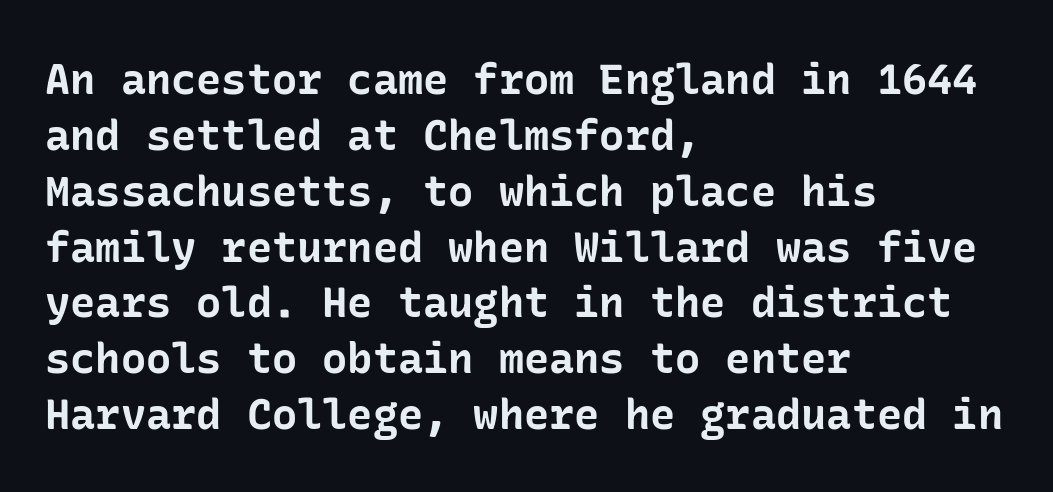
Q: Is the text bold? A: Yes.
Q: Is the text italic (slanted)? A: No, it is upright.
Q: Is the typeface a serif or a sans-serif typeface? A: Sans-serif.
Q: Is the text underlined? A: No.
Q: How is the paragraph aligned? A: Left-aligned.
Q: Is the spacing between letters normal or unusually wide? A: Normal.
Q: Is the spacing between lines tight, normal or loose? A: Normal.
Q: Width (condensed, normal, or wide)? A: Normal.
Q: Stroke contrast? A: Low.
Q: x-height? A: Medium.
